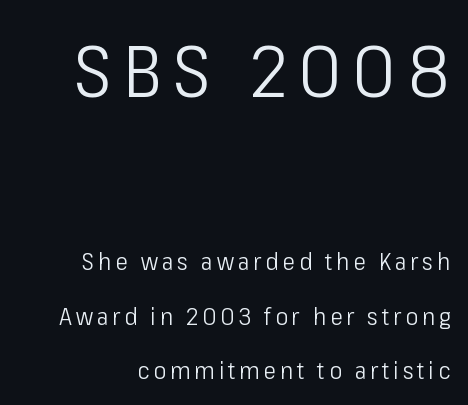
The image shows 73 px light, condensed sans-serif type, upright; set loose line spacing (2.29x), not underlined; the first (top) block is 3.04x larger; low stroke contrast and a medium x-height.
